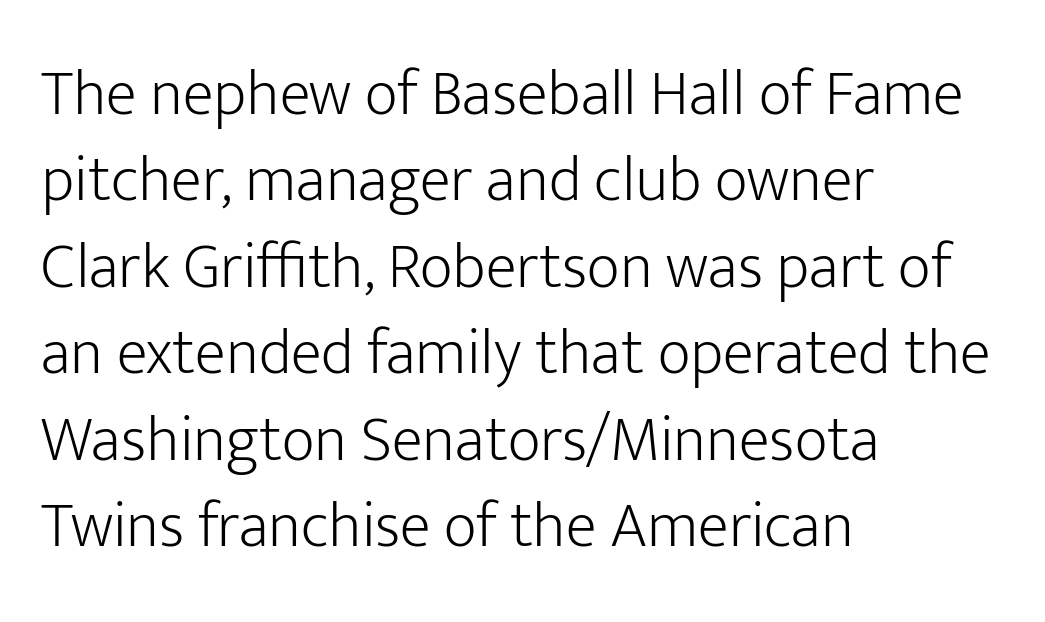
Q: Is the text bold? A: No.
Q: Is the text italic (slanted)? A: No, it is upright.
Q: Is the typeface a serif or a sans-serif typeface? A: Sans-serif.
Q: Is the text underlined? A: No.
Q: How is the paragraph aligned? A: Left-aligned.
Q: Is the spacing between letters normal or unusually wide? A: Normal.
Q: Is the spacing between lines tight, normal or loose? A: Normal.
Q: Width (condensed, normal, or wide)? A: Normal.
Q: Stroke contrast? A: Low.
Q: x-height? A: Medium.
Q: Monospaced? A: No.
